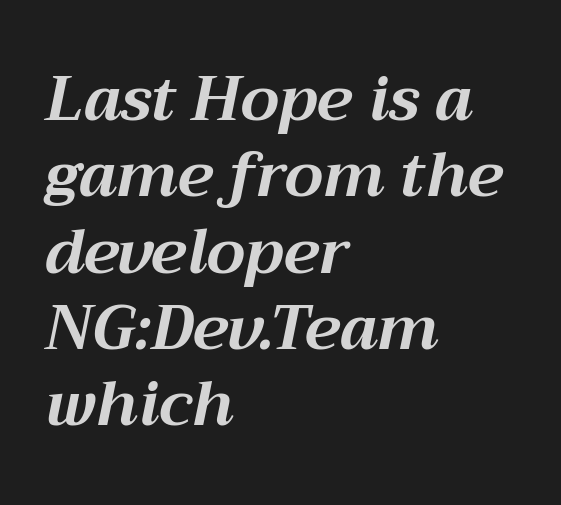
Designer's note — italics engaged. The line texture is even and compact thanks to regular tracking. What weight is shown? A full bold with thick strokes. Letters rest on an invisible, unmarked baseline. Proportional: the letters do not fall into vertical columns. Leftover space on each line is placed entirely after the last word.
